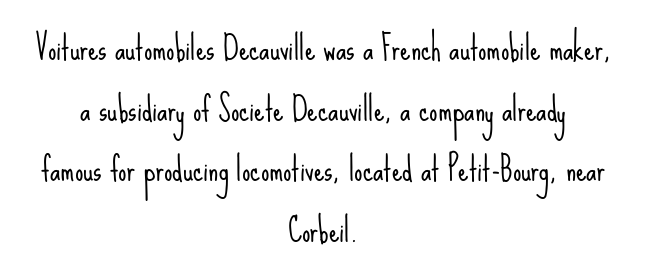
{"serif": "no", "italic": "no", "bold": "no", "weight": "light", "width": "condensed", "stroke_contrast": "low", "x_height": "small", "monospaced": "no", "underline": "no", "align": "center", "line_spacing_ratio": 1.84, "letter_spacing": "normal", "letter_spacing_em": 0.0, "glyph_px": 33}
